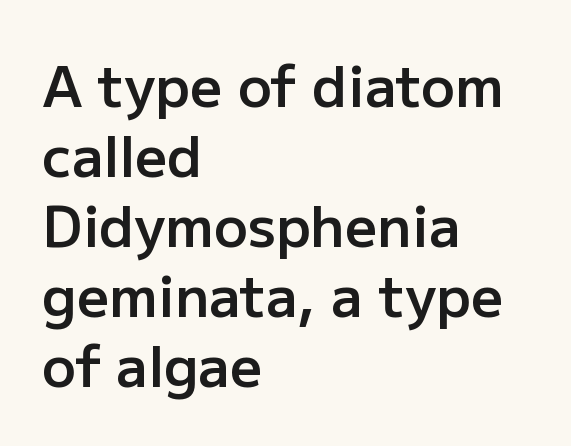
The image shows 56 px semibold sans-serif type, upright; set left-aligned, normal line spacing (1.25x), normal letter spacing, not underlined; low stroke contrast and a medium x-height.
